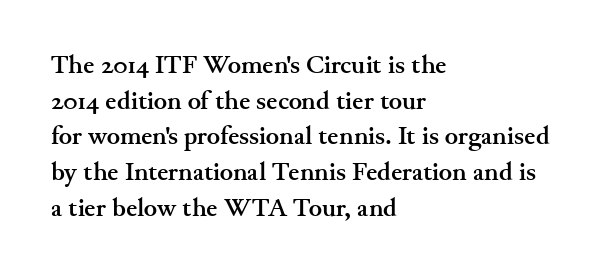
The image shows 25 px bold type, upright; set left-aligned, normal line spacing (1.43x), normal letter spacing, not underlined.
